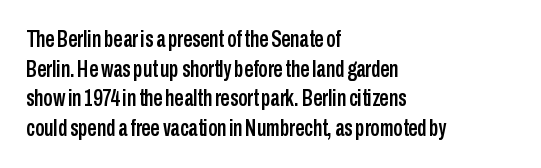
{"italic": "no", "underline": "no", "align": "left", "line_spacing": "normal", "line_spacing_ratio": 1.29, "letter_spacing": "normal", "letter_spacing_em": 0.0, "glyph_px": 23}
